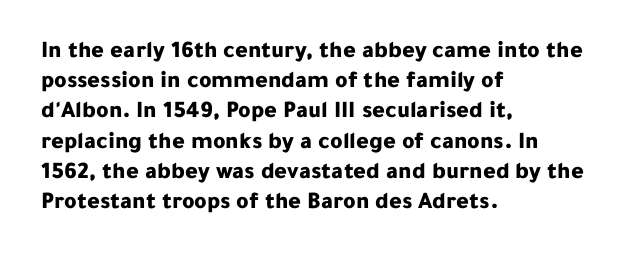
The image shows 24 px bold type, upright; set left-aligned, normal line spacing (1.26x), normal letter spacing, not underlined.
